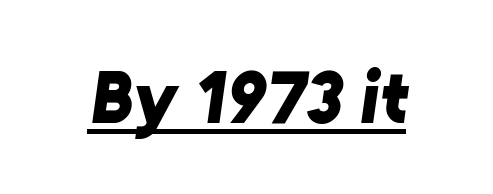
{"serif": "no", "bold": "yes", "weight": "bold", "width": "normal", "stroke_contrast": "low", "x_height": "medium", "monospaced": "no", "underline": "yes", "letter_spacing": "normal", "letter_spacing_em": 0.0, "glyph_px": 74}
